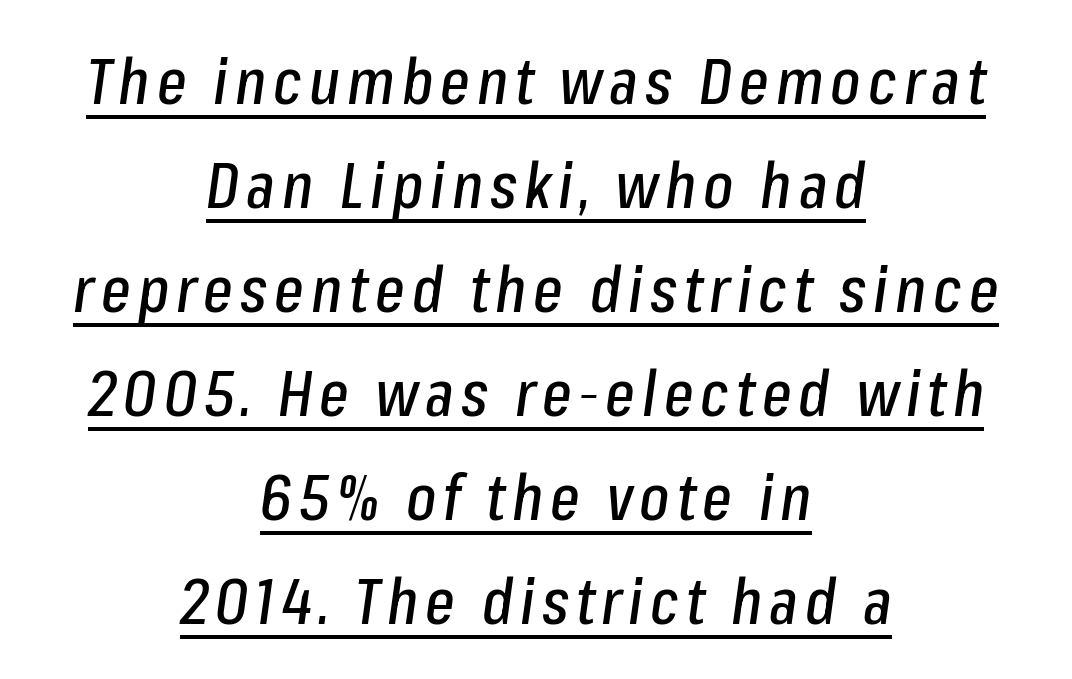
The image shows 63 px condensed type, italic (leaning right); set centered, normal line spacing (1.65x), underlined; low stroke contrast and a medium x-height.
